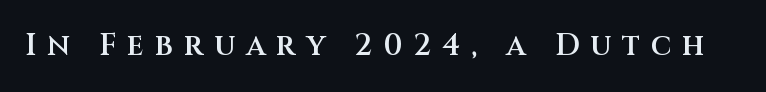
{"serif": "no", "italic": "no", "bold": "semi", "weight": "semibold", "width": "normal", "stroke_contrast": "medium", "x_height": "large", "monospaced": "no", "underline": "no", "letter_spacing": "wide", "letter_spacing_em": 0.36, "glyph_px": 30}
